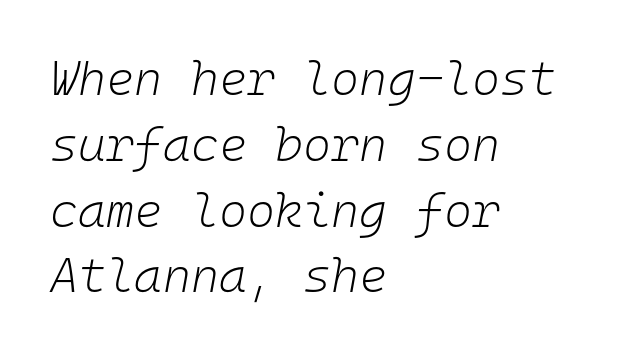
The image shows 48 px light type, italic (leaning right), monospaced; set left-aligned, normal line spacing (1.37x), normal letter spacing, not underlined; low stroke contrast and a medium x-height.
